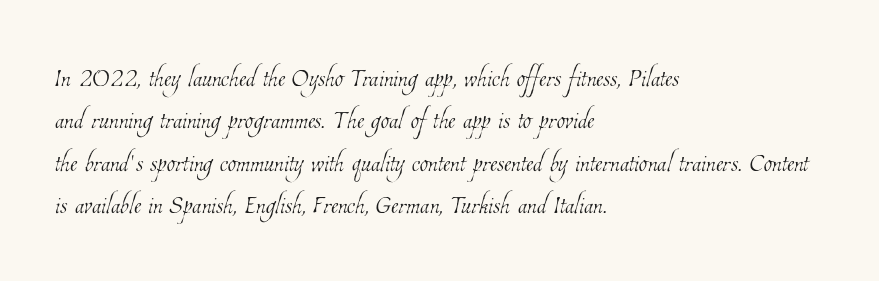
The lines sit at an ordinary, default distance from one another. Is the stroke heavy? The answer is a plain regular-or-lighter. Look at the tracking — it's just the regular setting, nothing added. The letters advance in unequal steps, a hallmark of proportional type.
